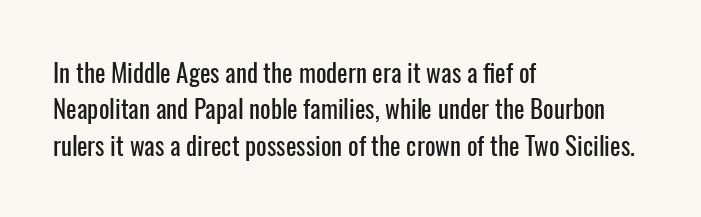
Q: Is the text italic (slanted)? A: No, it is upright.
Q: Is the text underlined? A: No.
Q: How is the paragraph aligned? A: Left-aligned.
Q: Is the spacing between letters normal or unusually wide? A: Normal.
Q: Is the spacing between lines tight, normal or loose? A: Normal.
